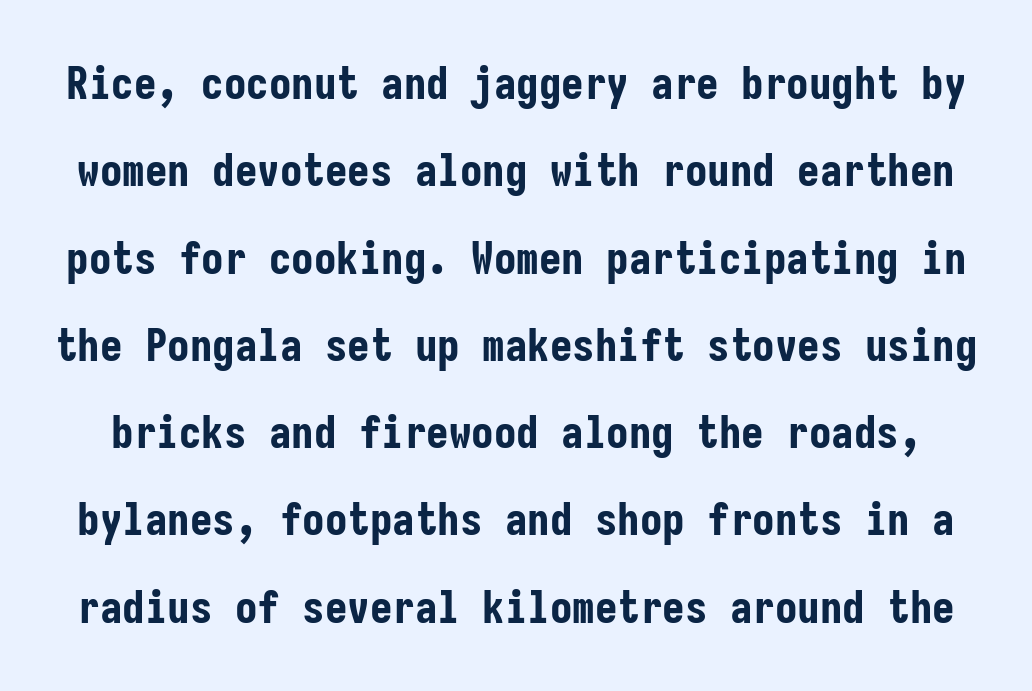
The image shows 45 px bold, condensed sans-serif type, upright, monospaced; set loose line spacing (1.94x), normal letter spacing, not underlined; low stroke contrast and a medium x-height.
